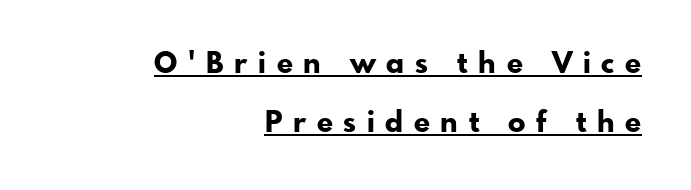
{"serif": "no", "italic": "no", "bold": "yes", "weight": "bold", "width": "normal", "stroke_contrast": "low", "x_height": "small", "monospaced": "no", "underline": "yes", "align": "right", "line_spacing": "loose", "line_spacing_ratio": 2.04, "letter_spacing": "wide", "letter_spacing_em": 0.37, "glyph_px": 29}
